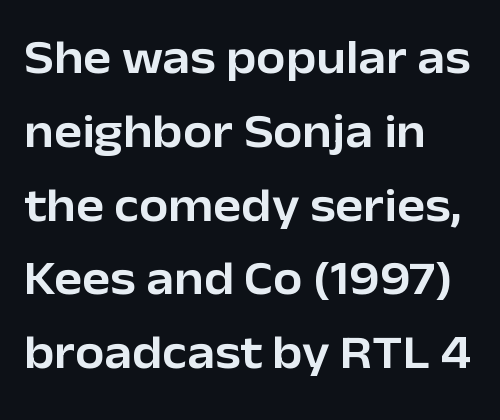
{"serif": "no", "italic": "no", "width": "normal", "stroke_contrast": "low", "x_height": "medium", "monospaced": "no", "underline": "no", "align": "left", "line_spacing": "normal", "line_spacing_ratio": 1.57, "letter_spacing": "normal", "letter_spacing_em": 0.0, "glyph_px": 47}
